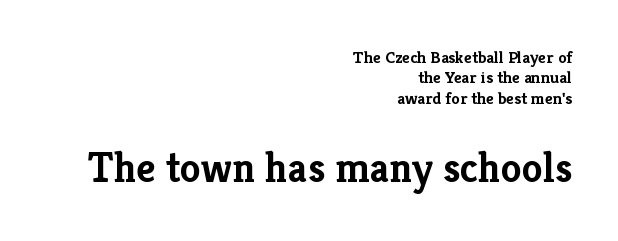
The rendering enlarges the type as you move from the upper chunk to the lower. In terms of letterform style, serifs are clearly present. Spacing verdict: proportional, widths tailored to each character. One-word summary of the alignment: right.
